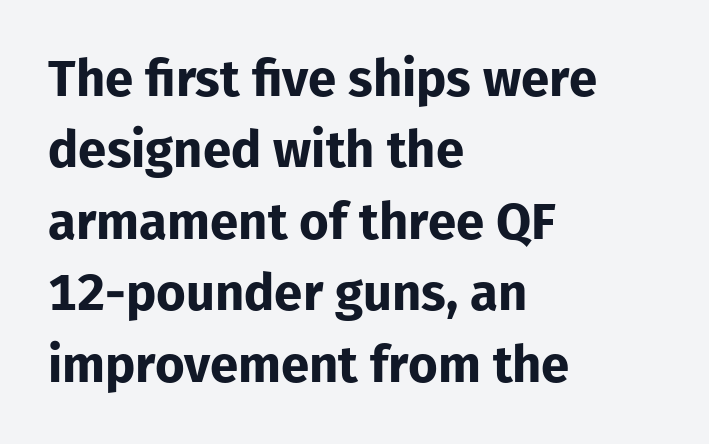
{"serif": "no", "italic": "no", "bold": "yes", "weight": "bold", "width": "normal", "stroke_contrast": "low", "x_height": "medium", "monospaced": "no", "underline": "no", "align": "left", "line_spacing": "normal", "line_spacing_ratio": 1.4, "letter_spacing": "normal", "letter_spacing_em": 0.0, "glyph_px": 51}
